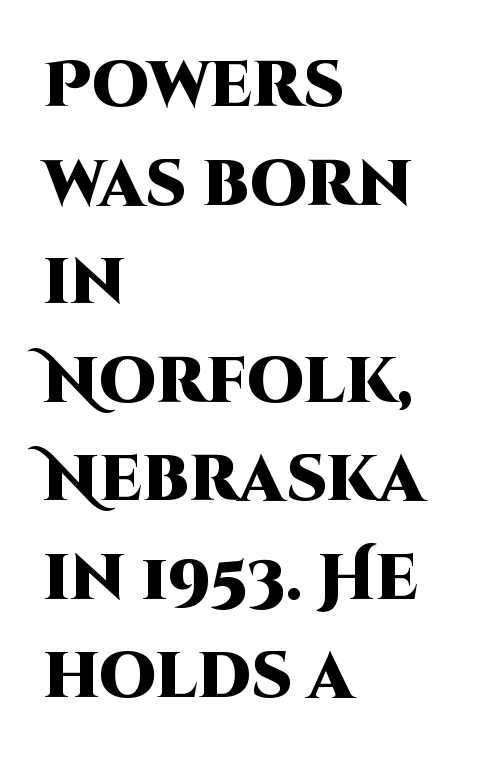
Q: Is the text bold? A: Yes.
Q: Is the text italic (slanted)? A: No, it is upright.
Q: Is the typeface a serif or a sans-serif typeface? A: Sans-serif.
Q: Is the text underlined? A: No.
Q: How is the paragraph aligned? A: Left-aligned.
Q: Is the spacing between letters normal or unusually wide? A: Normal.
Q: Is the spacing between lines tight, normal or loose? A: Normal.
Q: Width (condensed, normal, or wide)? A: Normal.
Q: Stroke contrast? A: High.
Q: x-height? A: Large.
Q: Monospaced? A: No.
